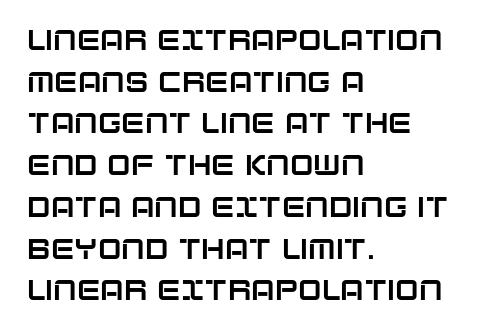
Q: Is the text italic (slanted)? A: No, it is upright.
Q: Is the typeface a serif or a sans-serif typeface? A: Sans-serif.
Q: Is the text underlined? A: No.
Q: How is the paragraph aligned? A: Left-aligned.
Q: Is the spacing between letters normal or unusually wide? A: Normal.
Q: Is the spacing between lines tight, normal or loose? A: Normal.
Q: Width (condensed, normal, or wide)? A: Normal.
Q: Stroke contrast? A: Low.
Q: x-height? A: Large.
Q: Monospaced? A: No.
